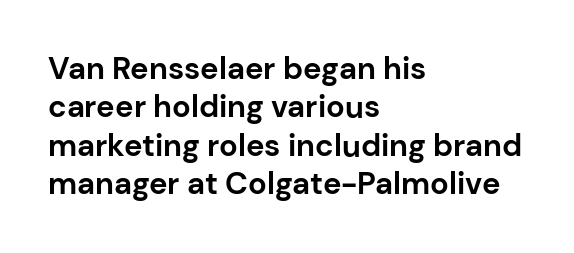
Q: Is the text bold? A: Yes.
Q: Is the text italic (slanted)? A: No, it is upright.
Q: Is the typeface a serif or a sans-serif typeface? A: Sans-serif.
Q: Is the text underlined? A: No.
Q: How is the paragraph aligned? A: Left-aligned.
Q: Is the spacing between letters normal or unusually wide? A: Normal.
Q: Width (condensed, normal, or wide)? A: Normal.
Q: Stroke contrast? A: Low.
Q: x-height? A: Medium.
Q: Monospaced? A: No.
